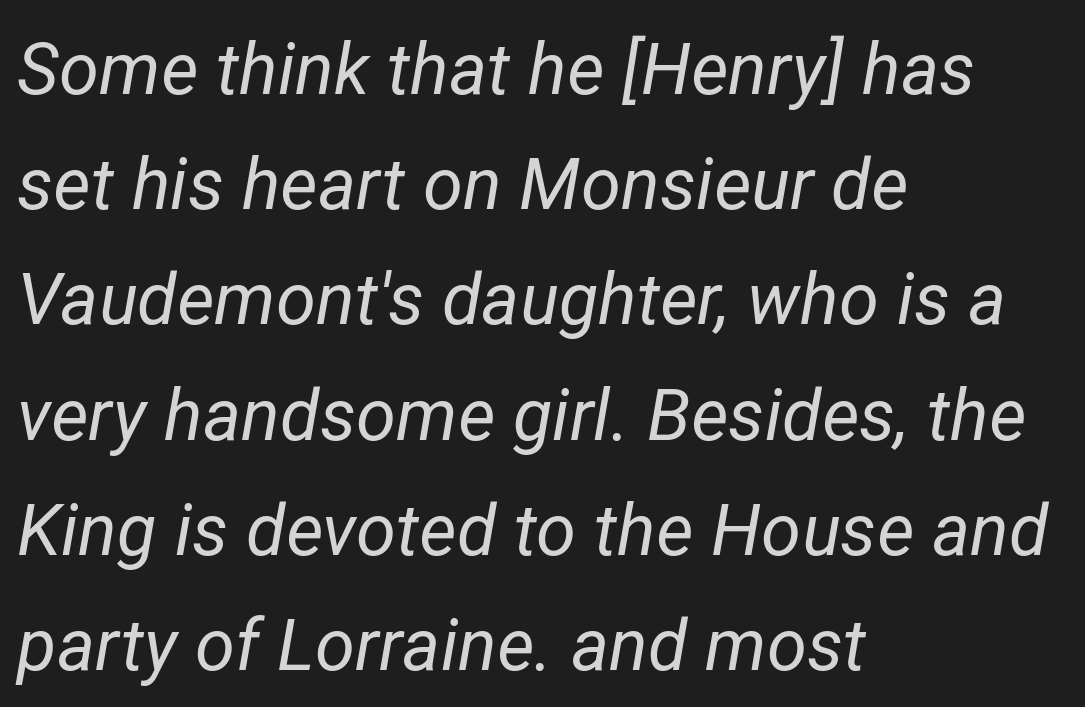
Do the characters align in a grid? No, the font is proportional. The typesetting does not lean heavy: it is not bold. The line texture is even and compact thanks to regular tracking. The lines sit at an ordinary, default distance from one another. Alignment: flush left.
